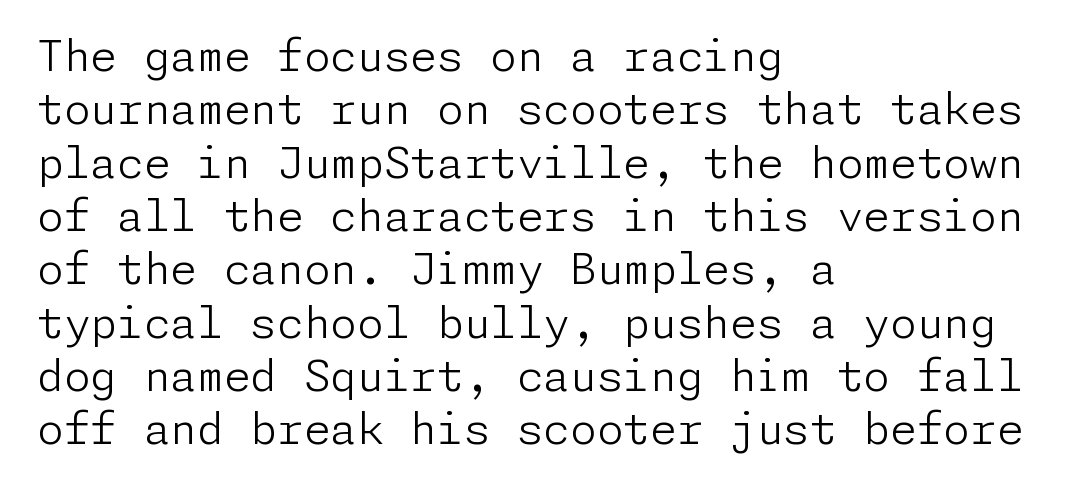
The image shows 43 px light sans-serif type, upright; set left-aligned, line spacing 1.24x, normal letter spacing, not underlined; low stroke contrast and a medium x-height.
